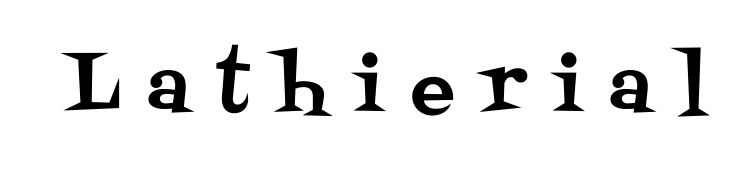
{"serif": "yes", "italic": "no", "width": "normal", "stroke_contrast": "medium", "x_height": "large", "monospaced": "no", "underline": "no", "letter_spacing": "wide", "letter_spacing_em": 0.37, "glyph_px": 74}
